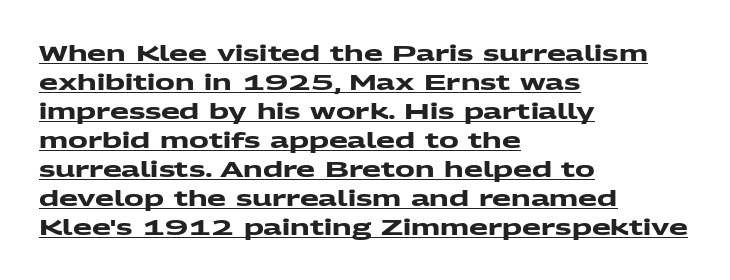
The image shows 22 px bold type; set left-aligned, normal line spacing (1.32x), normal letter spacing, underlined.
